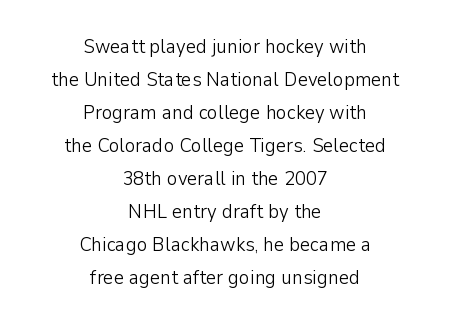
Q: Is the text bold? A: No.
Q: Is the text italic (slanted)? A: No, it is upright.
Q: Is the text underlined? A: No.
Q: How is the paragraph aligned? A: Centered.
Q: Is the spacing between letters normal or unusually wide? A: Normal.
Q: Is the spacing between lines tight, normal or loose? A: Normal.
